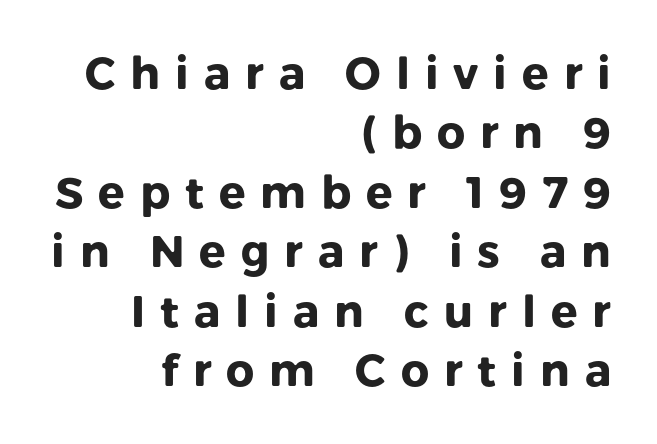
Q: Is the text bold? A: Yes.
Q: Is the text italic (slanted)? A: No, it is upright.
Q: Is the typeface a serif or a sans-serif typeface? A: Sans-serif.
Q: Is the text underlined? A: No.
Q: How is the paragraph aligned? A: Right-aligned.
Q: Is the spacing between letters normal or unusually wide? A: Unusually wide.
Q: Is the spacing between lines tight, normal or loose? A: Normal.
Q: Width (condensed, normal, or wide)? A: Normal.
Q: Stroke contrast? A: Low.
Q: x-height? A: Medium.
Q: Monospaced? A: No.
